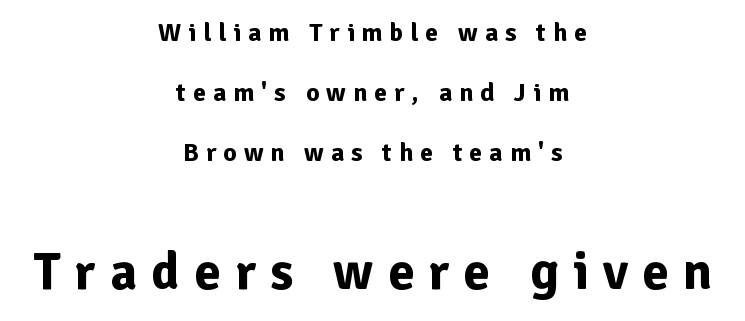
The image shows 53 px bold sans-serif type, upright; set centered, loose line spacing (2.31x), unusually wide letter spacing (+0.27 em), not underlined; the second (bottom) block is 2.04x larger; low stroke contrast and a medium x-height.
